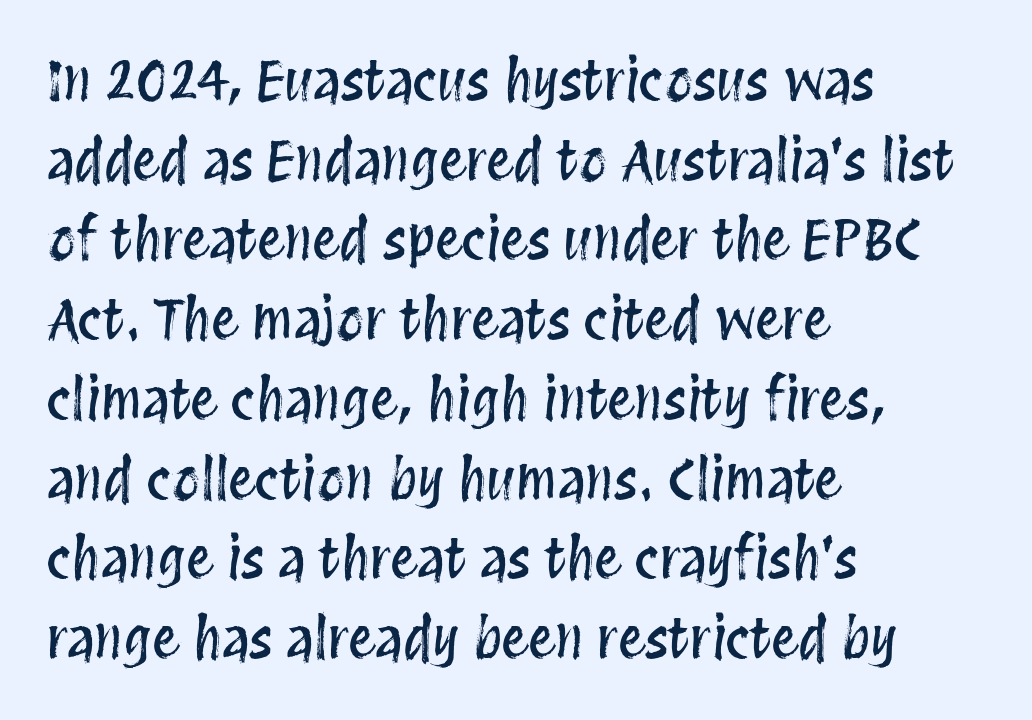
The image shows 55 px condensed type, upright; set left-aligned, normal line spacing (1.45x), normal letter spacing, not underlined; medium stroke contrast and a large x-height.
